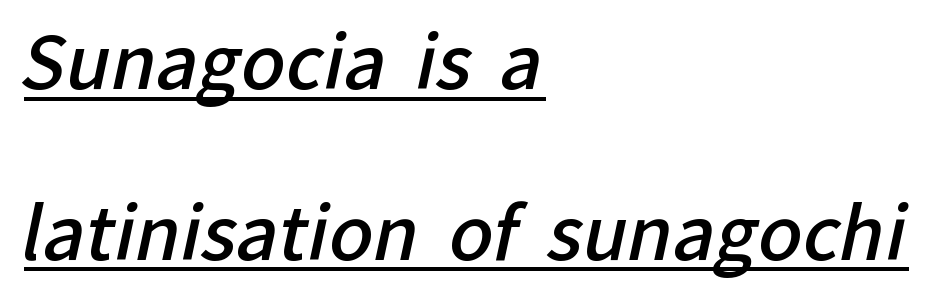
Q: Is the text bold? A: Semi-bold.
Q: Is the typeface a serif or a sans-serif typeface? A: Sans-serif.
Q: Is the text underlined? A: Yes.
Q: How is the paragraph aligned? A: Left-aligned.
Q: Is the spacing between letters normal or unusually wide? A: Normal.
Q: Is the spacing between lines tight, normal or loose? A: Loose.
Q: Width (condensed, normal, or wide)? A: Normal.
Q: Stroke contrast? A: Low.
Q: x-height? A: Medium.
Q: Monospaced? A: No.
